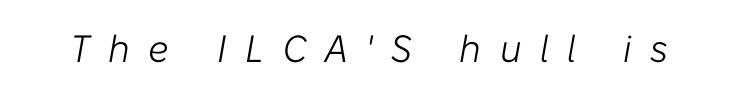
Q: Is the text bold? A: No.
Q: Is the text italic (slanted)? A: Yes, it leans right by about 10 degrees.
Q: Is the text underlined? A: No.
Q: Is the spacing between letters normal or unusually wide? A: Unusually wide.
Q: Width (condensed, normal, or wide)? A: Normal.
Q: Stroke contrast? A: Low.
Q: x-height? A: Medium.
Q: Monospaced? A: No.
